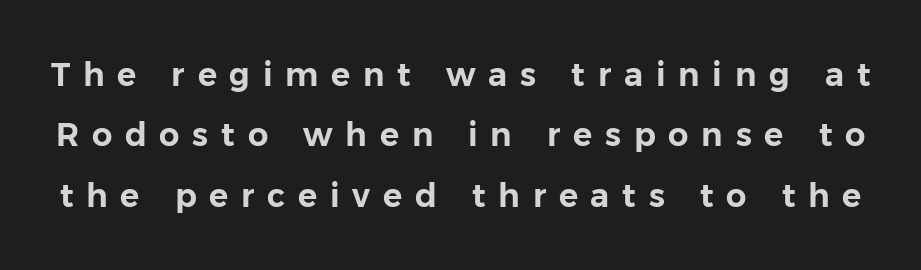
Q: Is the text italic (slanted)? A: No, it is upright.
Q: Is the typeface a serif or a sans-serif typeface? A: Sans-serif.
Q: Is the text underlined? A: No.
Q: Is the spacing between letters normal or unusually wide? A: Unusually wide.
Q: Width (condensed, normal, or wide)? A: Normal.
Q: Stroke contrast? A: Low.
Q: x-height? A: Medium.
Q: Monospaced? A: No.
